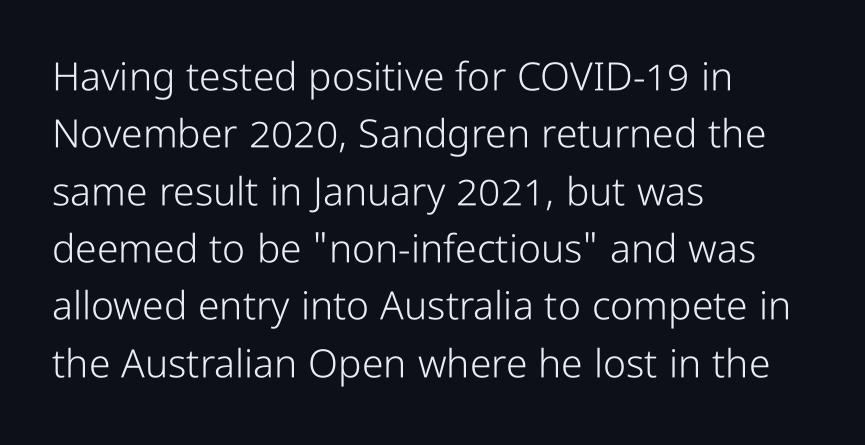
Q: Is the text bold? A: No.
Q: Is the text italic (slanted)? A: No, it is upright.
Q: Is the typeface a serif or a sans-serif typeface? A: Sans-serif.
Q: Is the text underlined? A: No.
Q: How is the paragraph aligned? A: Left-aligned.
Q: Is the spacing between letters normal or unusually wide? A: Normal.
Q: Is the spacing between lines tight, normal or loose? A: Normal.
Q: Width (condensed, normal, or wide)? A: Condensed.
Q: Stroke contrast? A: Low.
Q: x-height? A: Medium.
Q: Monospaced? A: No.
